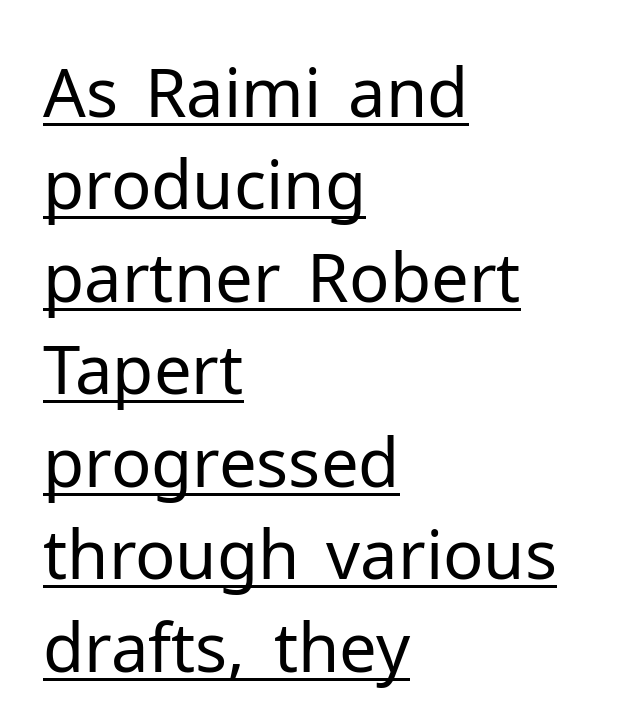
{"serif": "no", "italic": "no", "bold": "no", "weight": "regular", "width": "normal", "stroke_contrast": "low", "x_height": "medium", "monospaced": "no", "underline": "yes", "align": "left", "line_spacing": "normal", "line_spacing_ratio": 1.38, "letter_spacing": "normal", "letter_spacing_em": 0.0, "glyph_px": 67}
